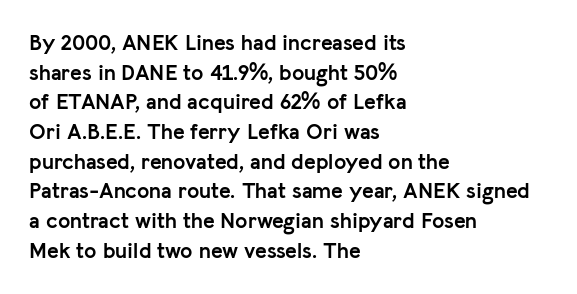
The image shows 22 px bold type, upright; set left-aligned, normal line spacing (1.35x), normal letter spacing, not underlined.
